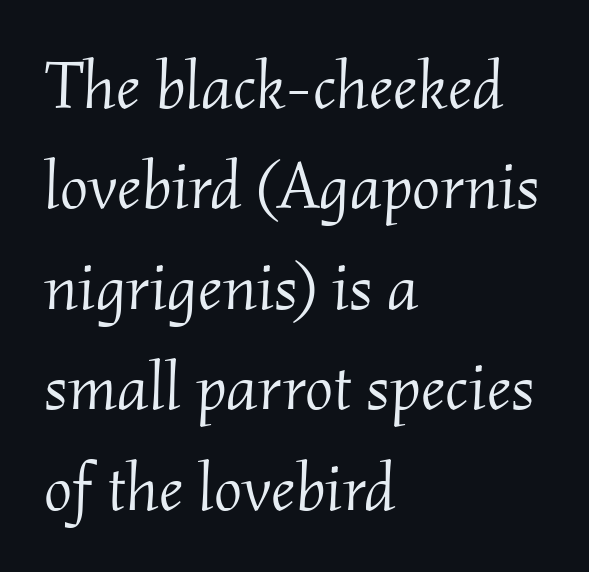
{"serif": "yes", "italic": "yes", "lean": "right", "slant_degrees": 2, "bold": "no", "weight": "light", "width": "normal", "stroke_contrast": "medium", "x_height": "small", "monospaced": "no", "underline": "no", "align": "left", "line_spacing": "normal", "line_spacing_ratio": 1.5, "letter_spacing": "normal", "letter_spacing_em": 0.0, "glyph_px": 67}
